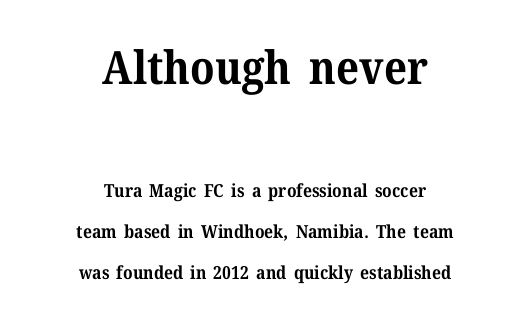
Q: Is the text bold? A: Yes.
Q: Is the text italic (slanted)? A: No, it is upright.
Q: Is the typeface a serif or a sans-serif typeface? A: Serif.
Q: Is the text underlined? A: No.
Q: How is the paragraph aligned? A: Centered.
Q: Is the spacing between letters normal or unusually wide? A: Normal.
Q: Is the spacing between lines tight, normal or loose? A: Loose.
Q: Which block of text is set in a larger size, the first (top) or the second (bottom)? A: The first (top) one.
Q: Width (condensed, normal, or wide)? A: Normal.
Q: Stroke contrast? A: Medium.
Q: x-height? A: Medium.
Q: Monospaced? A: No.
